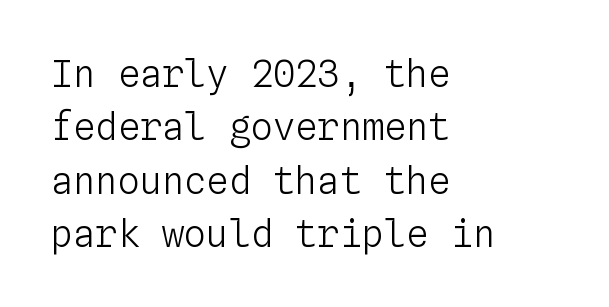
If you drew a line through each stem, it would be perfectly vertical. The space between consecutive lines is moderate. Every character here occupies the same horizontal width, giving the sample a typewriter-like rhythm. Beneath every word, the page is bare.
